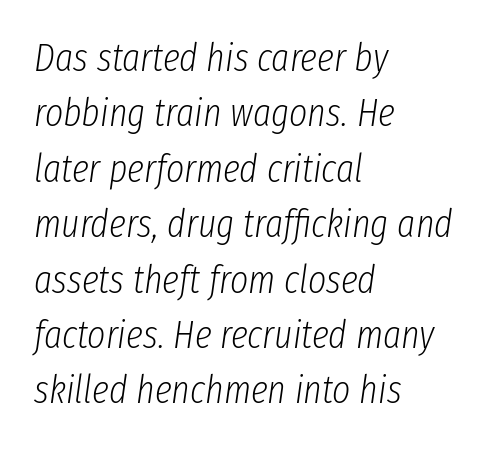
Character widths vary here, with narrow letters taking less room than wide ones. Beneath every word, the page is bare. The specimen reads as italic at a glance. Evenly set lines give the paragraph a standard silhouette.
